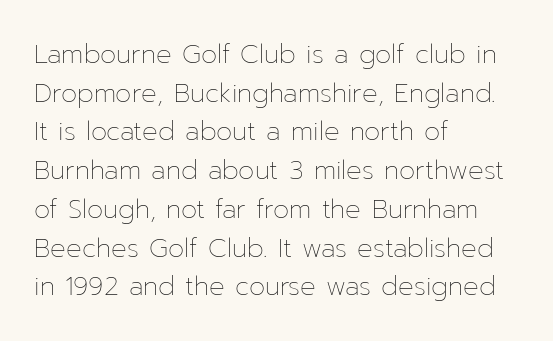
The image shows 26 px text type, upright; set left-aligned, normal line spacing (1.49x), normal letter spacing, not underlined.
